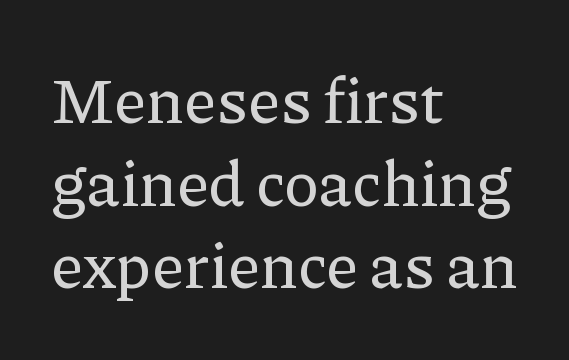
The image shows 64 px serif type, upright; set left-aligned, normal line spacing (1.29x), normal letter spacing, not underlined; low stroke contrast and a medium x-height.
